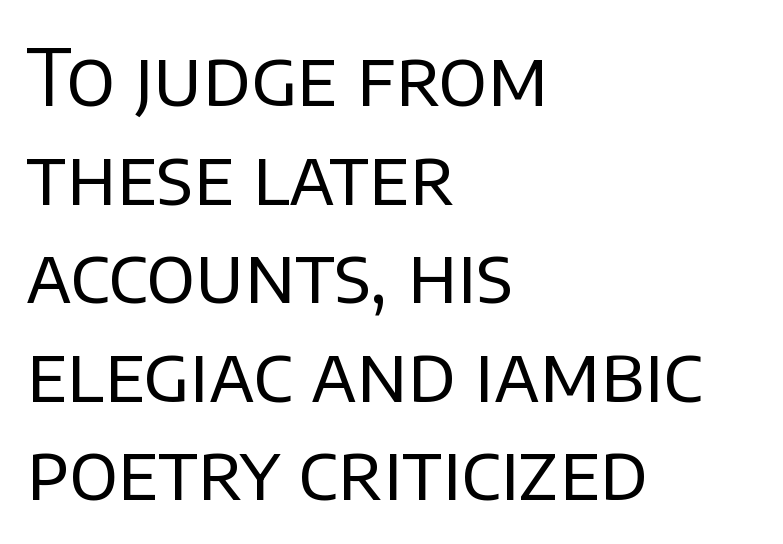
{"serif": "no", "italic": "no", "bold": "no", "weight": "regular", "width": "normal", "stroke_contrast": "low", "x_height": "large", "monospaced": "no", "underline": "no", "align": "left", "line_spacing": "normal", "line_spacing_ratio": 1.28, "letter_spacing": "normal", "letter_spacing_em": 0.0, "glyph_px": 77}
